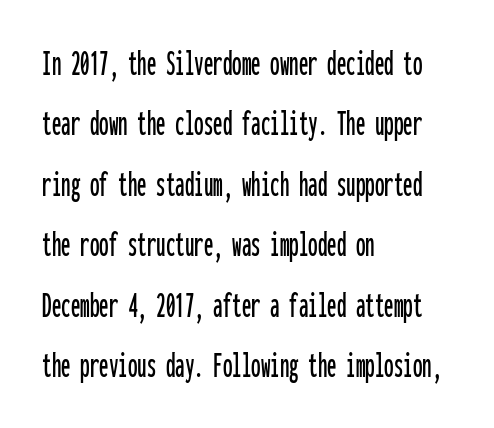
The image shows 38 px condensed sans-serif type, upright, monospaced; set left-aligned, normal line spacing (1.59x), normal letter spacing, not underlined; low stroke contrast and a medium x-height.
